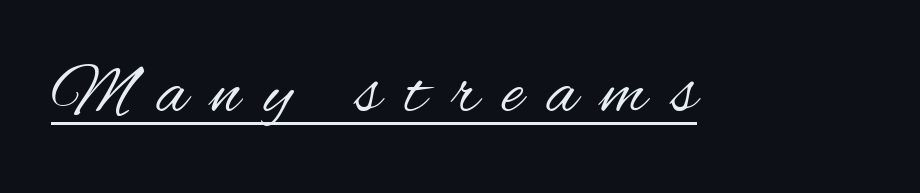
The image shows 72 px regular-weight, condensed sans-serif type; set unusually wide letter spacing (+0.34 em), underlined; medium stroke contrast and a small x-height.
